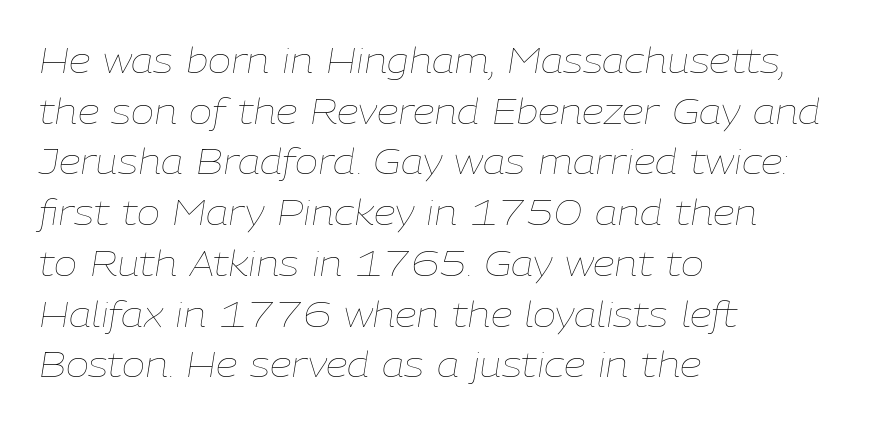
The weight tops out at a normal text grade. Line starts are locked; line ends wander. Interline gaps are of average width in this sample. Here the designer chose a conventional face with non-uniform glyph widths. Has an underline been added? It has not. Here the glyphs are tracked normally, forming tight word shapes.
